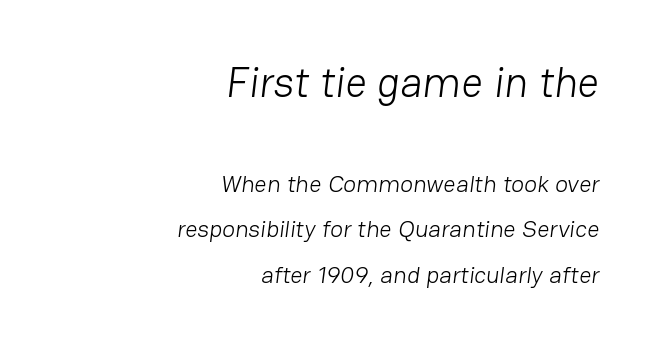
The strokes carry an ordinary text weight at most. Standard letterfit; no display-style spreading of the glyphs. A flush-right, rag-left setting is used for this passage. Note the varied advance widths — an 'i' is clearly narrower than an 'm'. This rendering features lettering with no underline.
